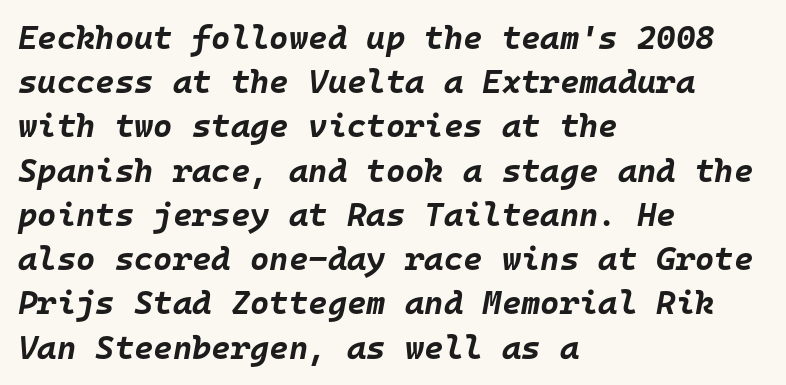
The image shows 33 px bold type, italic (leaning right), monospaced; set left-aligned, normal line spacing (1.34x), normal letter spacing, not underlined; low stroke contrast and a large x-height.
